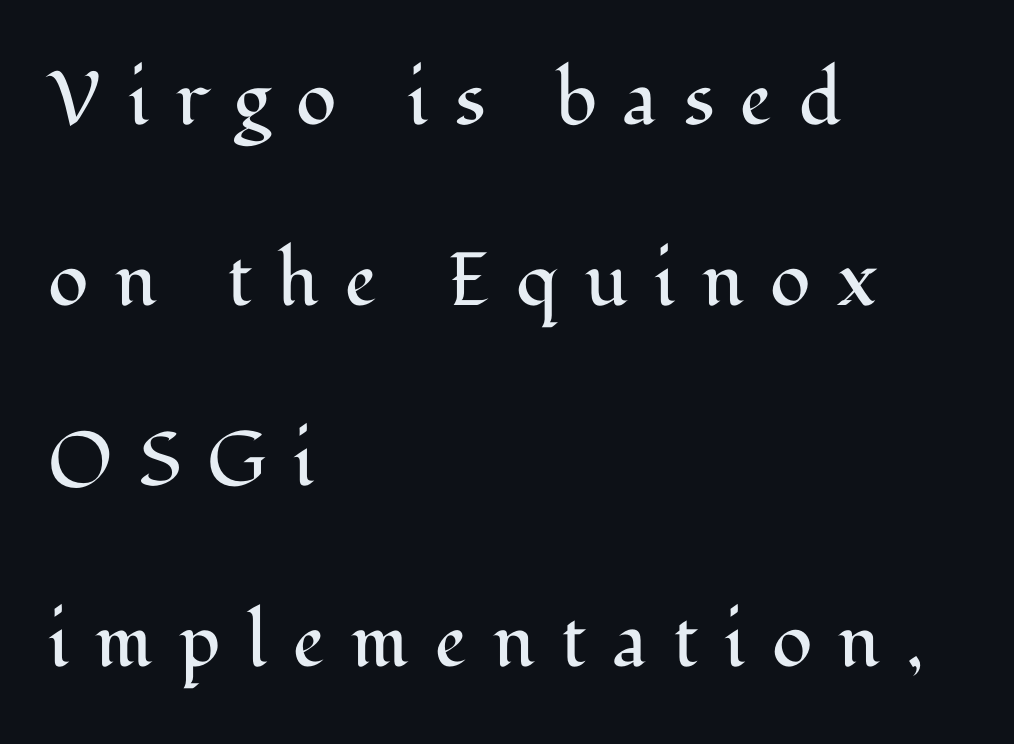
The image shows 75 px regular-weight serif type, upright; set left-aligned, loose line spacing (2.41x), unusually wide letter spacing (+0.35 em), not underlined; medium stroke contrast and a medium x-height.
